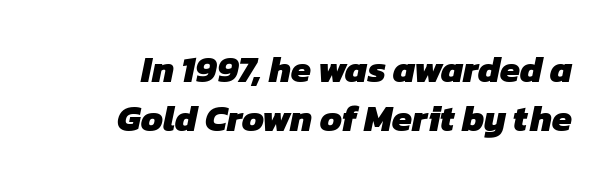
The image shows 36 px heavy sans-serif type; set normal line spacing (1.35x), normal letter spacing, not underlined; low stroke contrast and a medium x-height.
